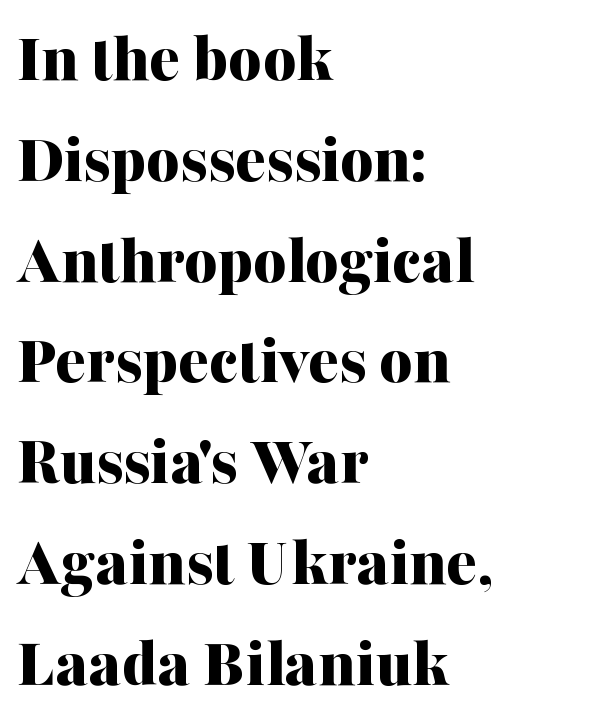
A typesetter would call this proportional, since set widths differ per character. Is there much room between lines? A standard amount, neither cramped nor airy. Students, note that the glyphs here touch the page at normal intervals. Visually the block forms a straight wall on the left and a jagged coastline on the right. Clear beneath every line of the passage. Its strokes are broad and dark, the hallmark of bold type.
